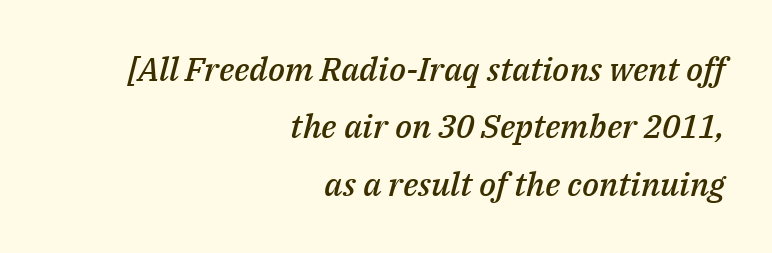
Leftover space on each line is placed entirely before the opening word. This rendering features lettering with no underline. Rendered with sloped, italic letterforms. Each word holds together tightly as a unit, with standard inter-letter gaps. The rendering uses natural spacing where letterforms have individual widths. Set as a demibold, roughly 600 on the weight scale.
